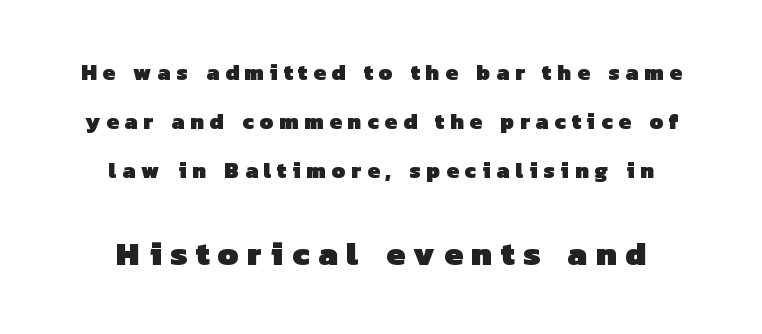
{"serif": "no", "bold": "yes", "weight": "heavy", "width": "normal", "stroke_contrast": "low", "x_height": "medium", "monospaced": "no", "underline": "no", "align": "center", "line_spacing": "loose", "line_spacing_ratio": 2.22, "letter_spacing": "wide", "letter_spacing_em": 0.27, "larger_block": "second", "size_ratio": 1.5, "glyph_px": 33}
